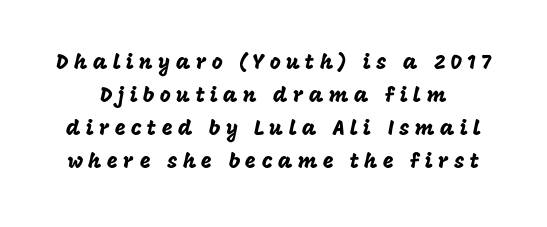
The image shows 21 px text type; set normal line spacing (1.57x), unusually wide letter spacing (+0.25 em), not underlined.
